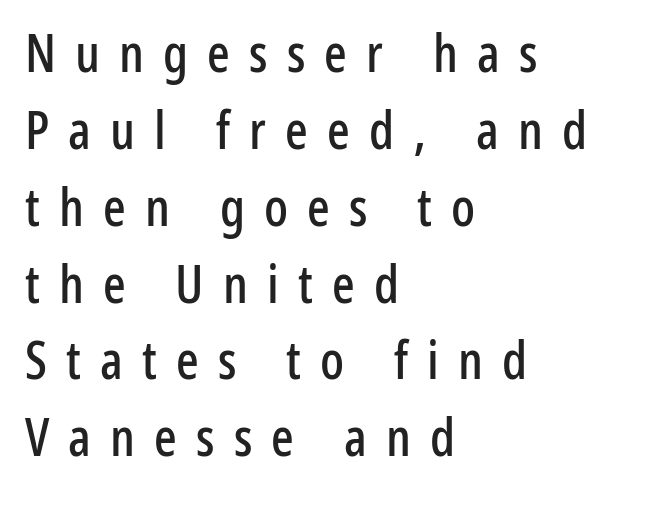
Does the lettering tilt? It doesn't — this is upright. You could not count columns in this text — the font is proportionally spaced. These lines are composed in type without serifs. Each new line begins a customary step beneath the previous one.
